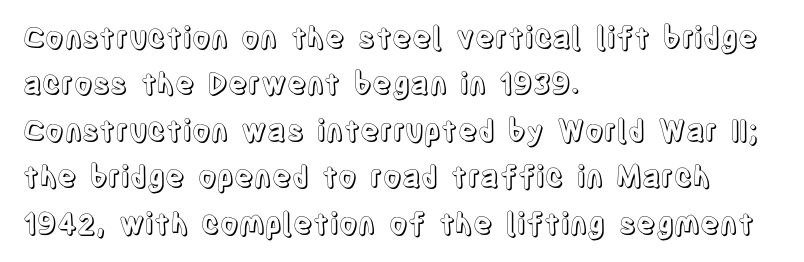
Q: Is the text italic (slanted)? A: No, it is upright.
Q: Is the text underlined? A: No.
Q: How is the paragraph aligned? A: Left-aligned.
Q: Is the spacing between letters normal or unusually wide? A: Normal.
Q: Is the spacing between lines tight, normal or loose? A: Normal.
Q: Width (condensed, normal, or wide)? A: Condensed.
Q: x-height? A: Large.
Q: Monospaced? A: No.
